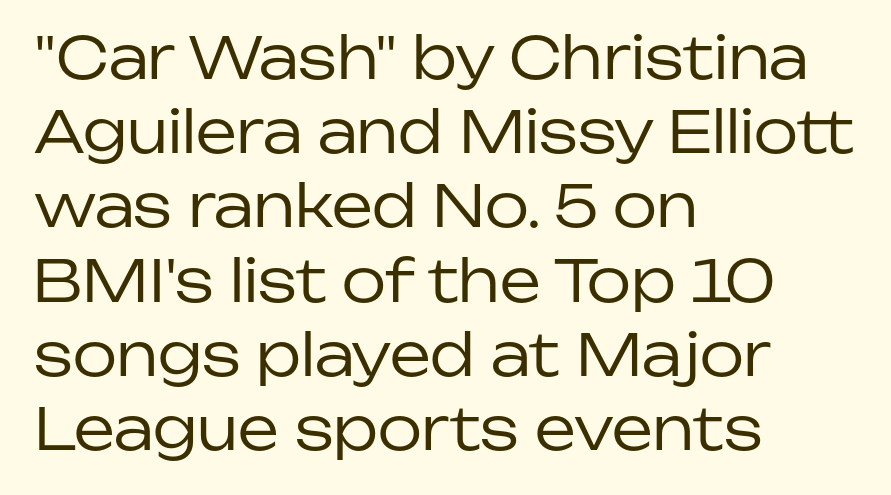
{"serif": "no", "italic": "no", "bold": "no", "weight": "regular", "width": "normal", "stroke_contrast": "low", "x_height": "medium", "monospaced": "no", "underline": "no", "align": "left", "line_spacing": "normal", "line_spacing_ratio": 1.28, "letter_spacing": "normal", "letter_spacing_em": 0.0, "glyph_px": 58}
